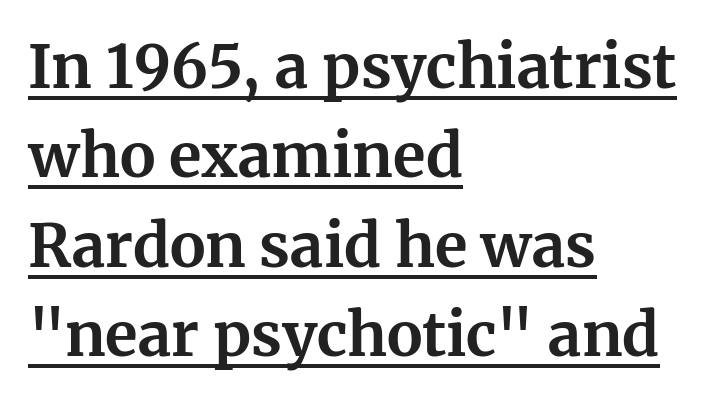
The image shows 60 px bold serif type, upright; set left-aligned, normal line spacing (1.49x), normal letter spacing, underlined; medium stroke contrast and a medium x-height.
